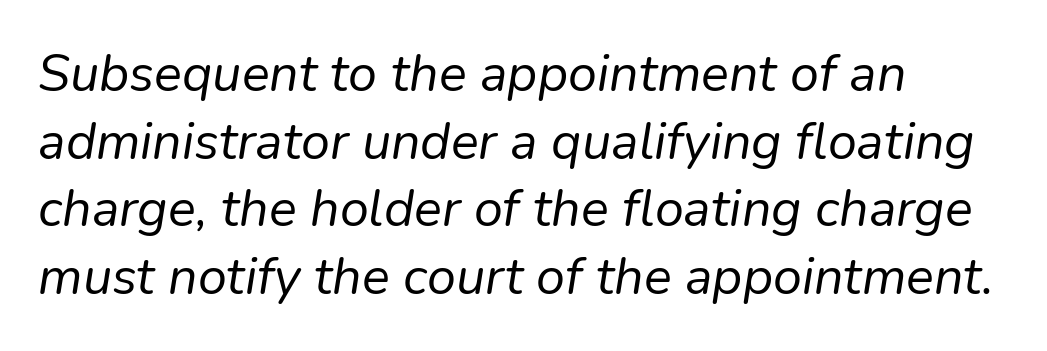
{"italic": "yes", "lean": "right", "slant_degrees": 9, "bold": "no", "weight": "regular", "width": "normal", "stroke_contrast": "low", "x_height": "medium", "monospaced": "no", "underline": "no", "align": "left", "line_spacing": "normal", "line_spacing_ratio": 1.3, "letter_spacing": "normal", "letter_spacing_em": 0.0, "glyph_px": 52}
